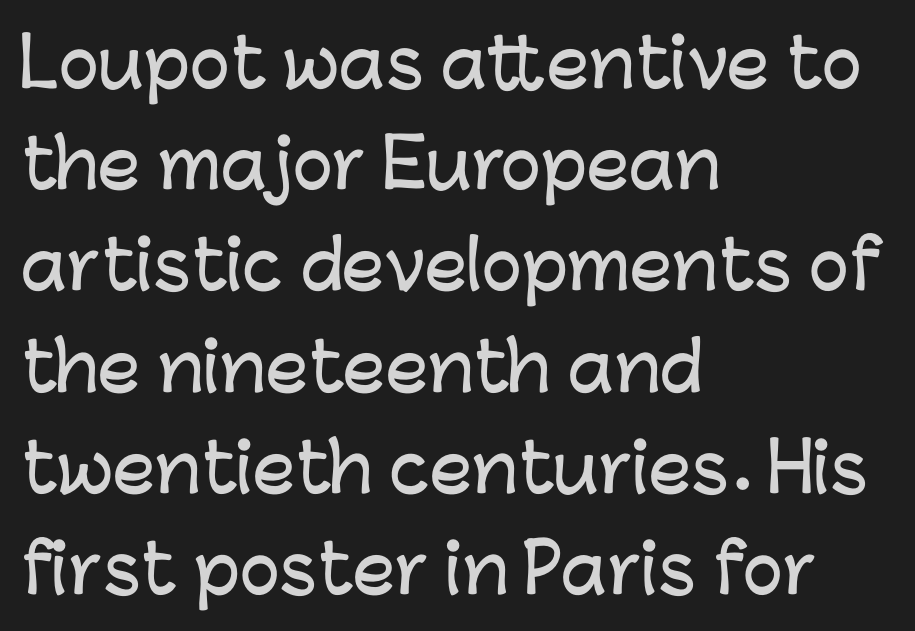
The image shows 67 px sans-serif type, upright; set left-aligned, normal line spacing (1.51x), normal letter spacing, not underlined; low stroke contrast and a medium x-height.
